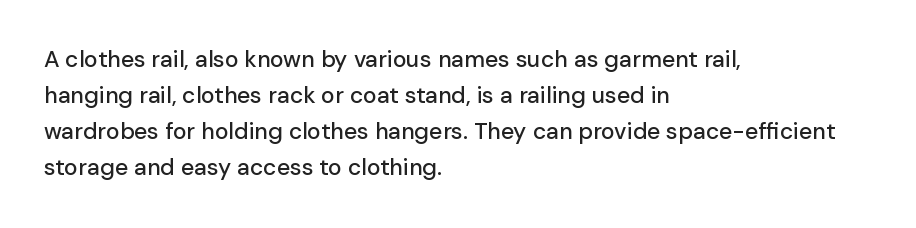
The image shows 23 px text type, upright; set left-aligned, normal line spacing (1.57x), normal letter spacing, not underlined.
